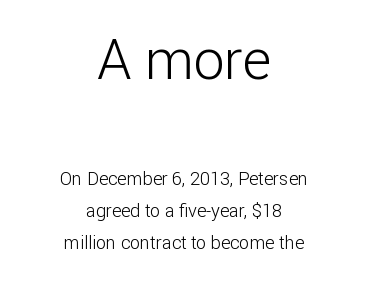
{"serif": "no", "italic": "no", "bold": "no", "weight": "light", "width": "normal", "stroke_contrast": "low", "x_height": "medium", "monospaced": "no", "underline": "no", "align": "center", "line_spacing_ratio": 1.77, "letter_spacing": "normal", "letter_spacing_em": 0.0, "larger_block": "first", "size_ratio": 3.06, "glyph_px": 55}
